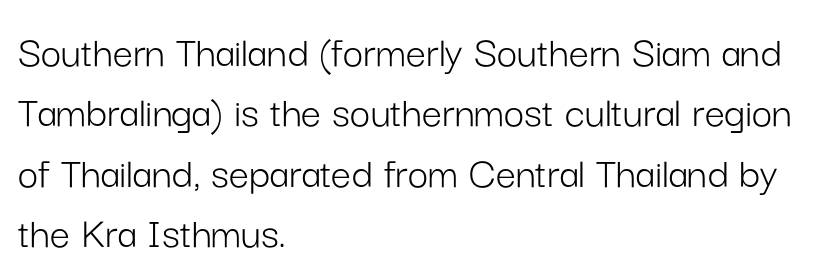
Q: Is the text bold? A: No.
Q: Is the text italic (slanted)? A: No, it is upright.
Q: Is the typeface a serif or a sans-serif typeface? A: Sans-serif.
Q: Is the text underlined? A: No.
Q: How is the paragraph aligned? A: Left-aligned.
Q: Is the spacing between letters normal or unusually wide? A: Normal.
Q: Is the spacing between lines tight, normal or loose? A: Normal.
Q: Width (condensed, normal, or wide)? A: Normal.
Q: Stroke contrast? A: Low.
Q: x-height? A: Medium.
Q: Monospaced? A: No.
